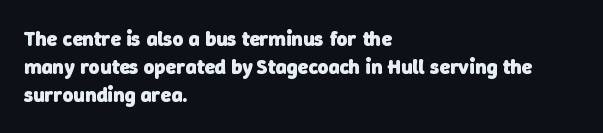
{"bold": "yes", "underline": "no", "align": "left", "line_spacing": "normal", "line_spacing_ratio": 1.33, "letter_spacing": "normal", "letter_spacing_em": 0.0, "glyph_px": 21}
